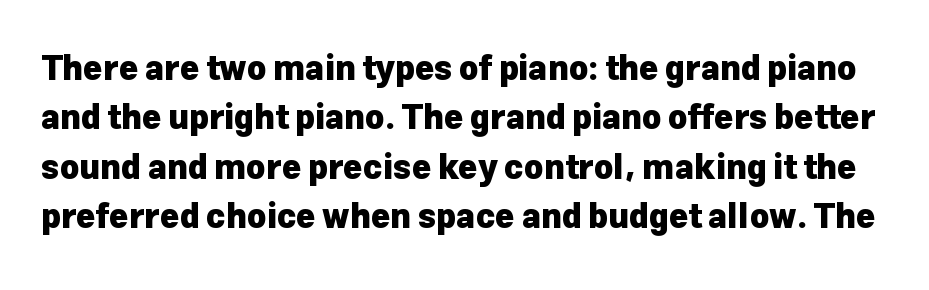
Letter spacing: default. Every character sits straight up, as roman type does. One glance says typical: line gaps are just what's usual. Look at the stroke-to-counter ratio: heavy, a bold. Nothing sits at the stroke ends, so this counts as sans-serif.
